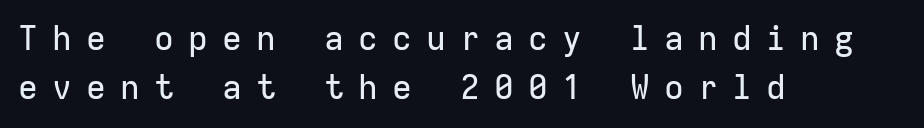
{"serif": "no", "italic": "no", "width": "normal", "stroke_contrast": "low", "x_height": "medium", "monospaced": "yes", "underline": "no", "align": "left", "line_spacing": "normal", "line_spacing_ratio": 1.49, "letter_spacing": "wide", "letter_spacing_em": 0.43, "glyph_px": 33}
